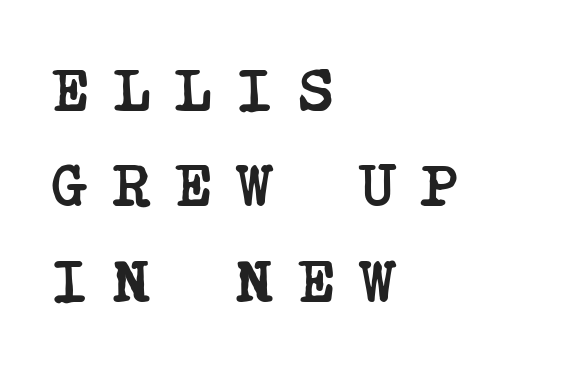
Q: Is the text bold? A: Yes.
Q: Is the typeface a serif or a sans-serif typeface? A: Serif.
Q: Is the text underlined? A: No.
Q: How is the paragraph aligned? A: Left-aligned.
Q: Is the spacing between letters normal or unusually wide? A: Unusually wide.
Q: Is the spacing between lines tight, normal or loose? A: Normal.
Q: Width (condensed, normal, or wide)? A: Condensed.
Q: Stroke contrast? A: Low.
Q: x-height? A: Large.
